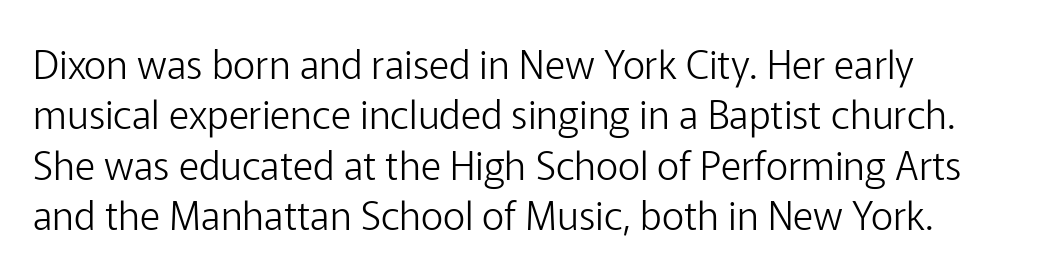
Which margin do the lines hug? The left one — the right edge is uneven. These lines were composed using upright roman letters. Words float on clear page, feet unadorned. Stems here are at most as thick as an everyday book face. Leading: standard.
